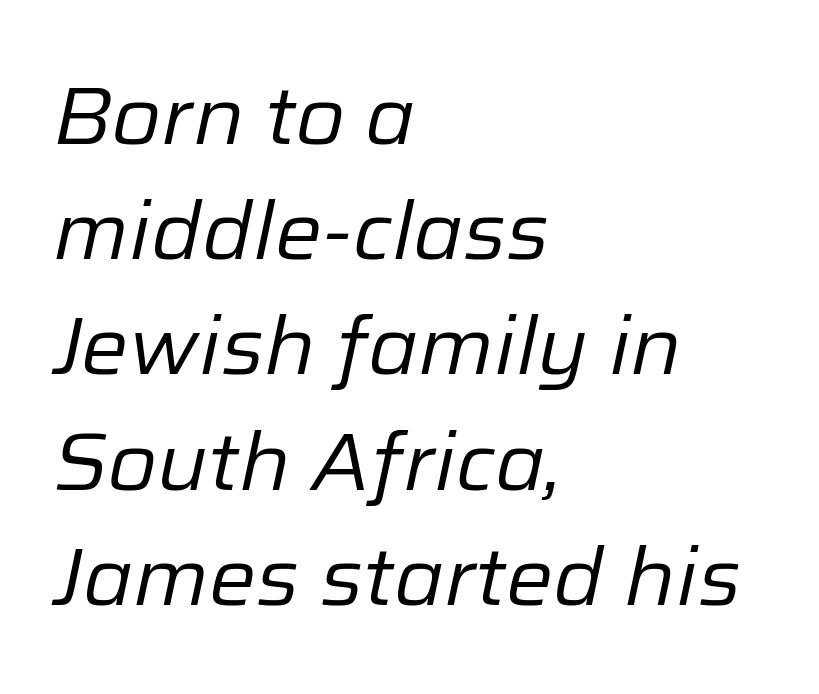
Look at the tracking — it's just the regular setting, nothing added. The face used here is proportionally spaced, like ordinary book or web type. Designer's note — italics engaged. Weight class: somewhere from thin through regular.
